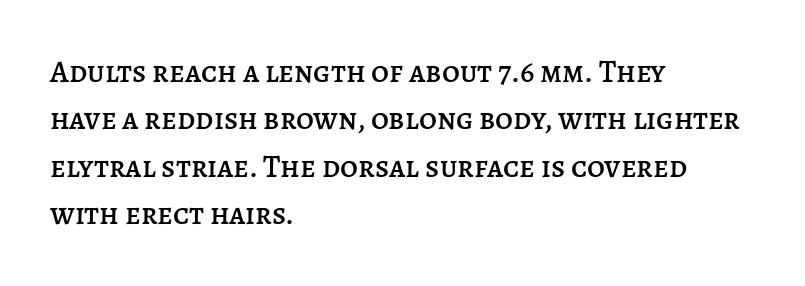
Q: Is the text italic (slanted)? A: No, it is upright.
Q: Is the text underlined? A: No.
Q: How is the paragraph aligned? A: Left-aligned.
Q: Is the spacing between letters normal or unusually wide? A: Normal.
Q: Is the spacing between lines tight, normal or loose? A: Normal.
Q: Width (condensed, normal, or wide)? A: Normal.
Q: Stroke contrast? A: Low.
Q: x-height? A: Large.
Q: Monospaced? A: No.
